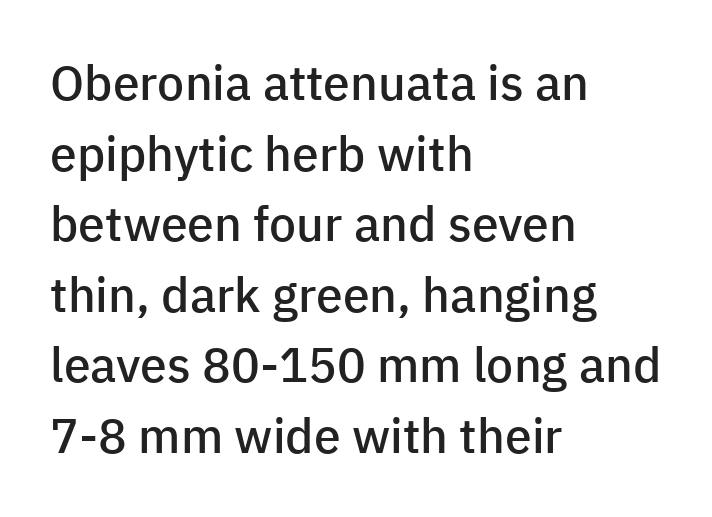
The image shows 48 px semibold sans-serif type, upright; set left-aligned, normal line spacing (1.47x), normal letter spacing, not underlined; low stroke contrast and a medium x-height.
